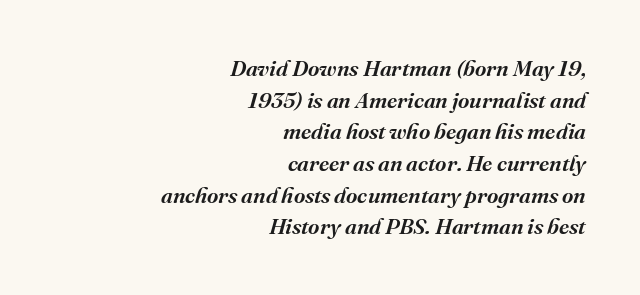
{"italic": "yes", "lean": "right", "slant_degrees": 16, "underline": "no", "align": "right", "line_spacing": "normal", "line_spacing_ratio": 1.44, "letter_spacing": "normal", "letter_spacing_em": 0.0, "glyph_px": 22}
